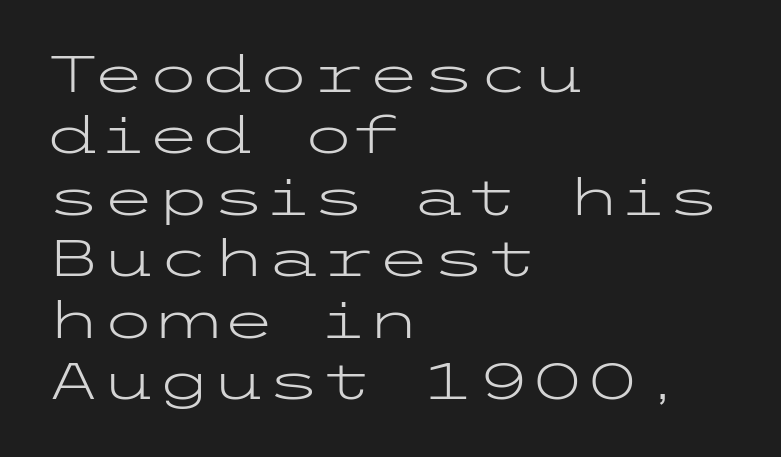
The image shows 50 px light, wide sans-serif type, upright; set left-aligned, line spacing 1.23x, normal letter spacing, not underlined; low stroke contrast and a medium x-height.
